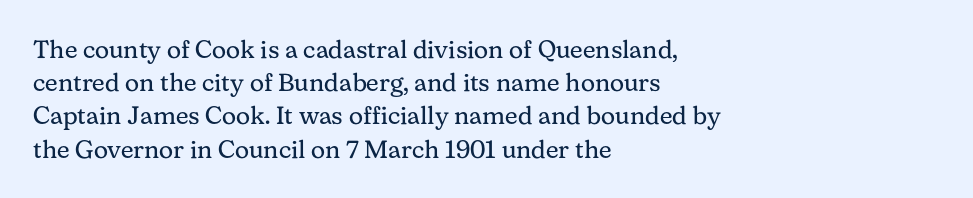
These lines sit exactly where default settings would place them. Decoration check: the copy has no underline. The typeface has the unassuming heft of standard copy or less. Horizontal alignment here is leftward, the default for most running prose.
